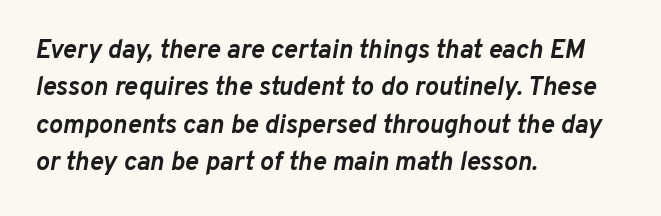
Q: Is the text bold? A: Yes.
Q: Is the text italic (slanted)? A: Yes, it leans right by about 10 degrees.
Q: Is the text underlined? A: No.
Q: How is the paragraph aligned? A: Left-aligned.
Q: Is the spacing between letters normal or unusually wide? A: Normal.
Q: Is the spacing between lines tight, normal or loose? A: Normal.
